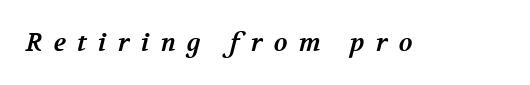
The image shows 25 px bold type; set unusually wide letter spacing (+0.46 em), not underlined.
